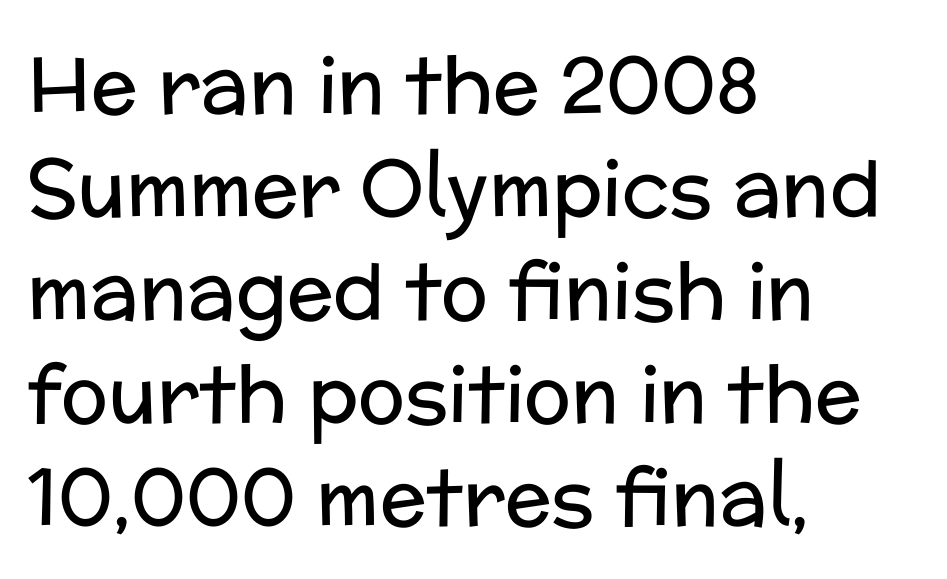
{"serif": "no", "italic": "no", "bold": "no", "weight": "regular", "width": "normal", "stroke_contrast": "low", "x_height": "medium", "monospaced": "no", "underline": "no", "align": "left", "line_spacing": "normal", "line_spacing_ratio": 1.32, "letter_spacing": "normal", "letter_spacing_em": 0.0, "glyph_px": 78}
